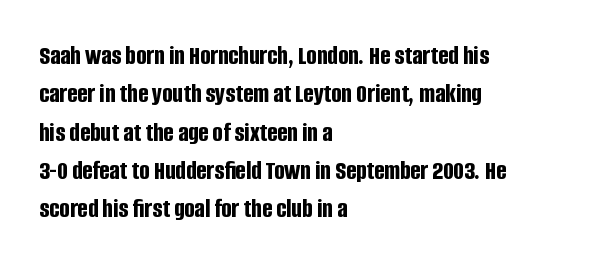
{"italic": "no", "bold": "yes", "underline": "no", "align": "left", "line_spacing": "normal", "line_spacing_ratio": 1.42, "letter_spacing": "normal", "letter_spacing_em": 0.0, "glyph_px": 27}
